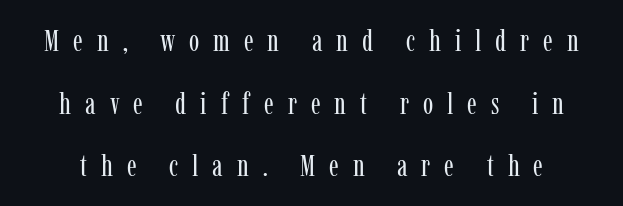
Q: Is the text bold? A: No.
Q: Is the text italic (slanted)? A: No, it is upright.
Q: Is the typeface a serif or a sans-serif typeface? A: Serif.
Q: Is the text underlined? A: No.
Q: Is the spacing between letters normal or unusually wide? A: Unusually wide.
Q: Is the spacing between lines tight, normal or loose? A: Loose.
Q: Width (condensed, normal, or wide)? A: Condensed.
Q: Stroke contrast? A: Low.
Q: x-height? A: Medium.
Q: Monospaced? A: No.
